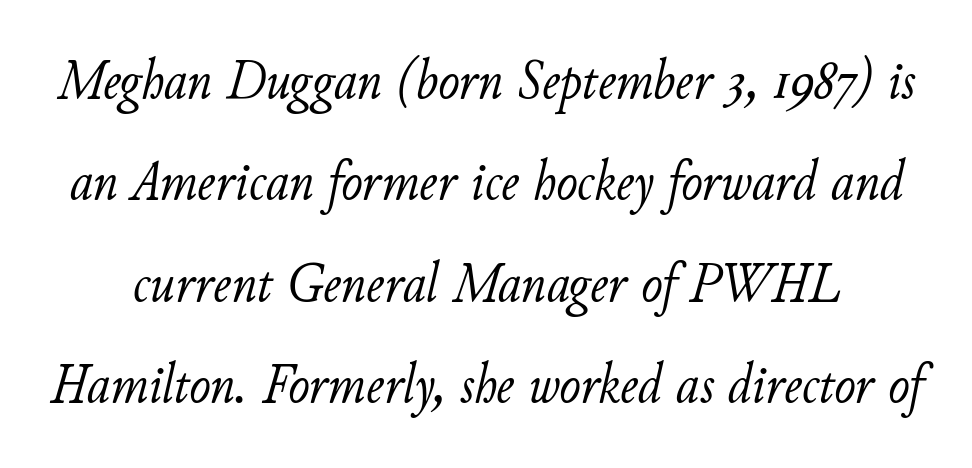
Q: Is the text bold? A: No.
Q: Is the text italic (slanted)? A: Yes, it leans right by about 11 degrees.
Q: Is the text underlined? A: No.
Q: Is the spacing between letters normal or unusually wide? A: Normal.
Q: Width (condensed, normal, or wide)? A: Normal.
Q: Stroke contrast? A: Low.
Q: x-height? A: Small.
Q: Monospaced? A: No.
